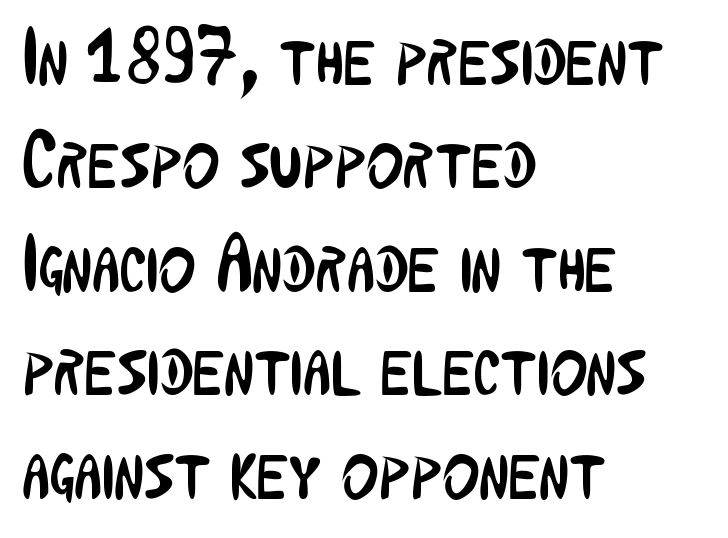
The image shows 79 px regular-weight, condensed sans-serif type, upright; set left-aligned, normal line spacing (1.31x), normal letter spacing, not underlined; low stroke contrast and a medium x-height.
